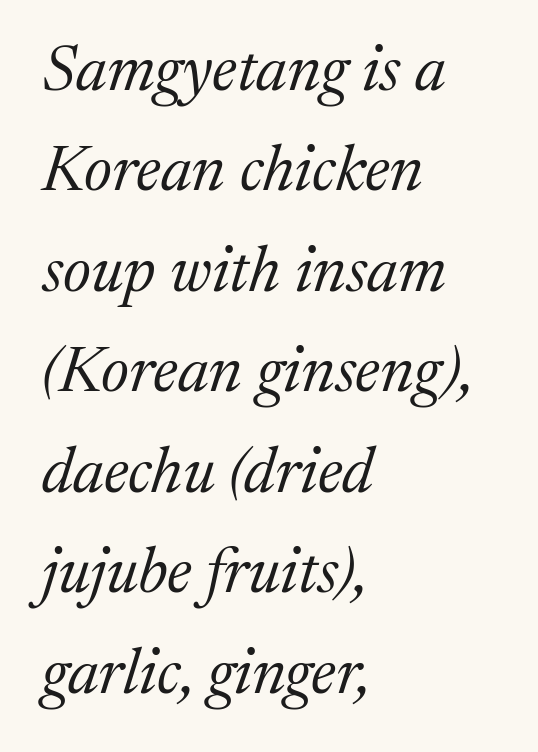
The image shows 64 px regular-weight serif type, italic (leaning right); set left-aligned, normal line spacing (1.57x), normal letter spacing, not underlined; medium stroke contrast and a medium x-height.
